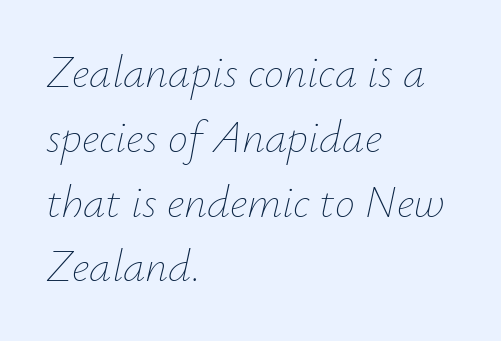
Which margin do the lines hug? The left one — the right edge is uneven. No heavy texture on the line: the type isn't bold. Nobody touched the tracking dial on this one. Rows of type keep a routine distance in the vertical direction.
